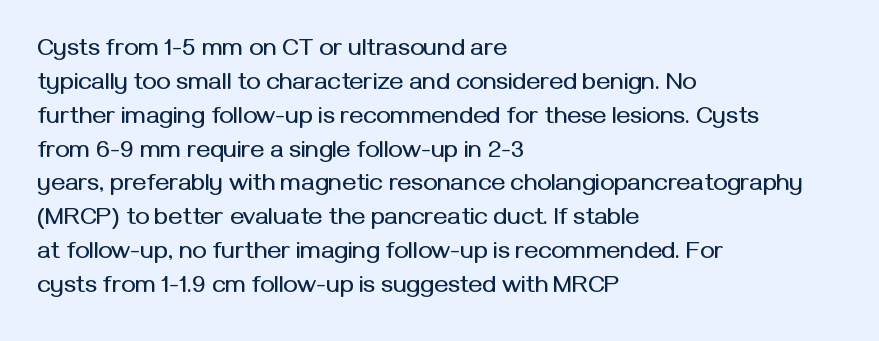
Q: Is the text italic (slanted)? A: No, it is upright.
Q: Is the text underlined? A: No.
Q: How is the paragraph aligned? A: Left-aligned.
Q: Is the spacing between letters normal or unusually wide? A: Normal.
Q: Is the spacing between lines tight, normal or loose? A: Normal.
